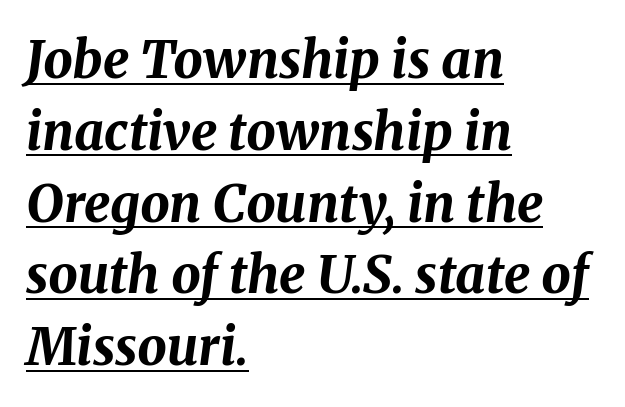
Note the varied advance widths — an 'i' is clearly narrower than an 'm'. You'd pick this weight for a headline — it's a proper bold. Interline gaps are of average width in this sample. These lines were composed using italics. Notice how the passage keeps a crisp vertical edge on the left only. Standard letterfit; no display-style spreading of the glyphs.
